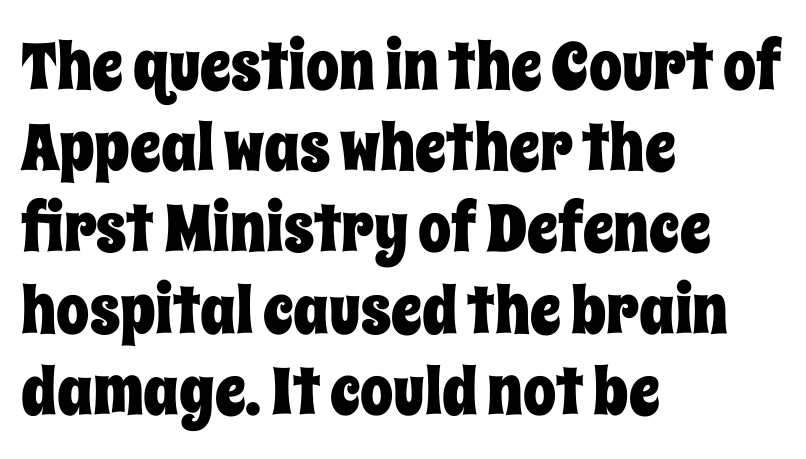
{"italic": "no", "width": "condensed", "stroke_contrast": "low", "x_height": "large", "monospaced": "no", "underline": "no", "align": "left", "line_spacing_ratio": 1.23, "letter_spacing": "normal", "letter_spacing_em": 0.0, "glyph_px": 66}
